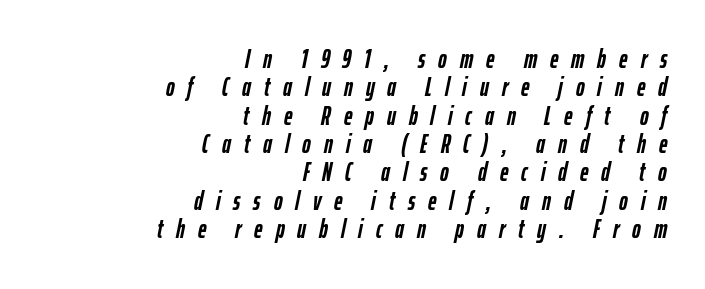
Q: Is the text bold? A: Yes.
Q: Is the text italic (slanted)? A: Yes, it leans right by about 12 degrees.
Q: Is the text underlined? A: No.
Q: How is the paragraph aligned? A: Right-aligned.
Q: Is the spacing between letters normal or unusually wide? A: Unusually wide.
Q: Is the spacing between lines tight, normal or loose? A: Tight.
